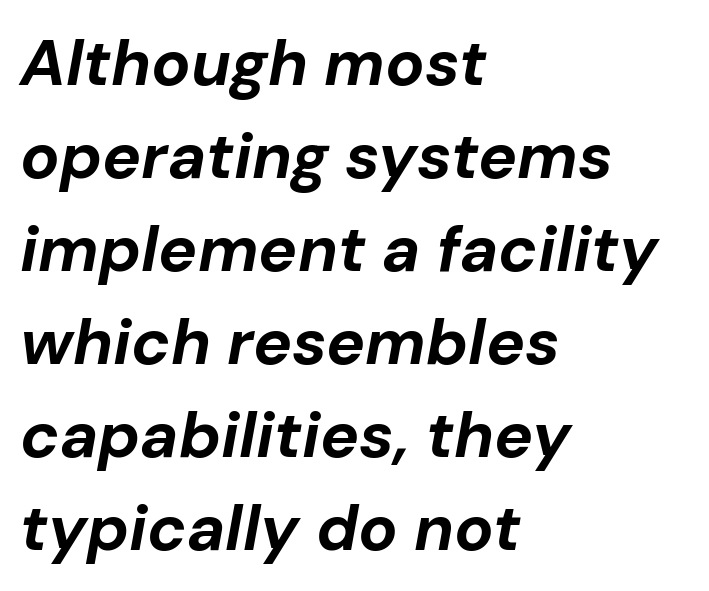
Summary of weight: heavy, a full bold. This is oblique type, the kind used for emphasis or titles. Decoration check: the copy has no underline. Here the designer chose a conventional face with non-uniform glyph widths. The lines in this sample share a left origin and differ only in where they stop. The block of text has a typical density, with ordinary space between rows.
